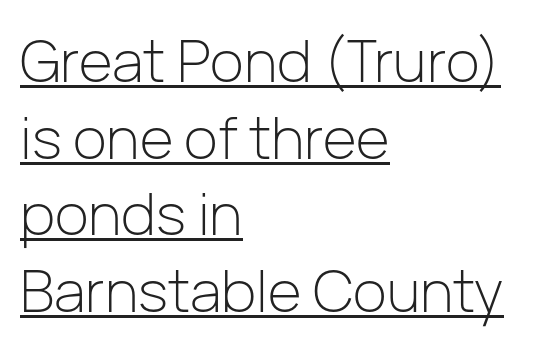
{"serif": "no", "italic": "no", "bold": "no", "weight": "light", "width": "normal", "stroke_contrast": "low", "x_height": "medium", "monospaced": "no", "underline": "yes", "align": "left", "line_spacing": "normal", "line_spacing_ratio": 1.32, "letter_spacing": "normal", "letter_spacing_em": 0.0, "glyph_px": 58}
